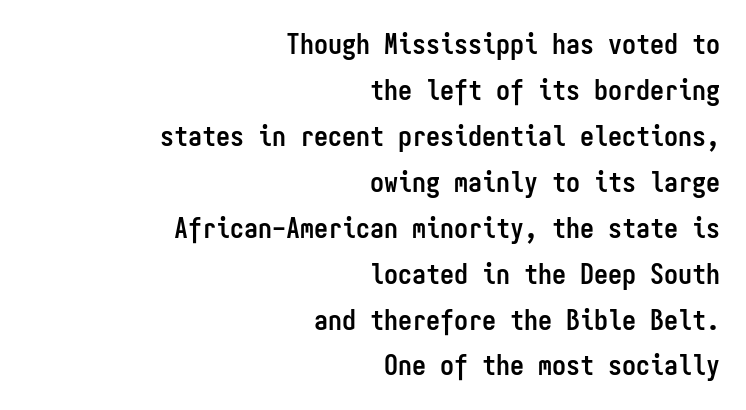
{"serif": "no", "italic": "no", "bold": "yes", "weight": "semibold", "width": "condensed", "stroke_contrast": "low", "x_height": "medium", "monospaced": "yes", "underline": "no", "align": "right", "line_spacing": "normal", "line_spacing_ratio": 1.64, "letter_spacing": "normal", "letter_spacing_em": 0.0, "glyph_px": 28}
